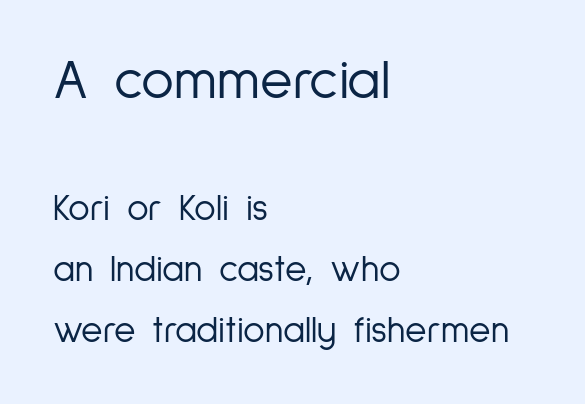
{"serif": "no", "italic": "no", "bold": "no", "weight": "light", "width": "condensed", "stroke_contrast": "low", "x_height": "medium", "monospaced": "no", "underline": "no", "align": "left", "line_spacing": "normal", "line_spacing_ratio": 1.65, "letter_spacing": "normal", "letter_spacing_em": 0.0, "larger_block": "first", "size_ratio": 1.51, "glyph_px": 56}
